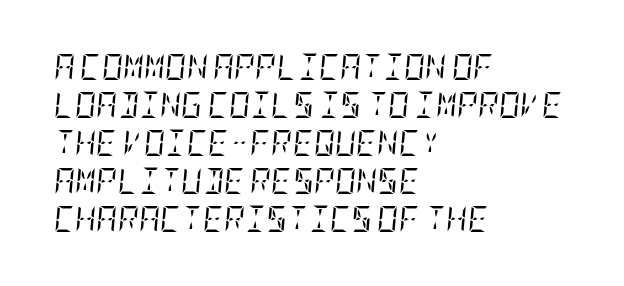
{"italic": "yes", "lean": "right", "slant_degrees": 5, "bold": "no", "underline": "no", "align": "left", "line_spacing": "normal", "line_spacing_ratio": 1.46, "letter_spacing": "normal", "letter_spacing_em": 0.0, "glyph_px": 26}
